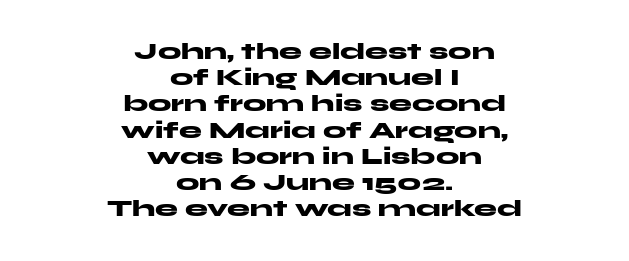
Weight check: bold — yes, fully. The block of text is dense from top to bottom, with scant space between rows. Does the lettering tilt? It doesn't — this is upright. Students, note that the glyphs here touch the page at normal intervals. One-word summary of the alignment: center. A clean baseline with only descenders dipping below it.
